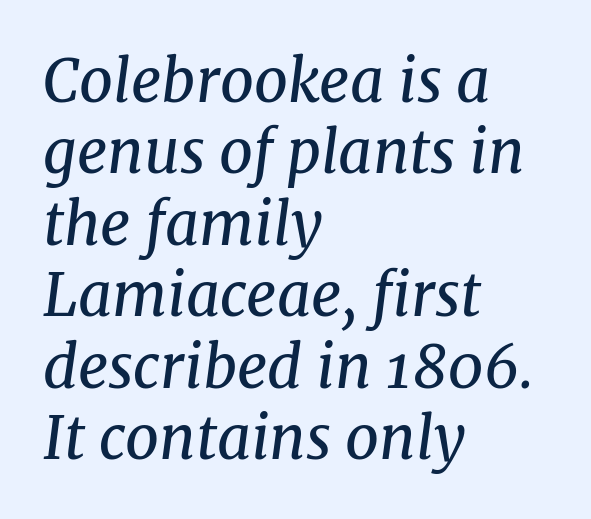
Spacing verdict: proportional, widths tailored to each character. Is the type heavy? It reads as light-to-regular instead. The glyphs in this specimen are seriffed. Honestly, the letter spacing is just normal — you wouldn't notice it.
